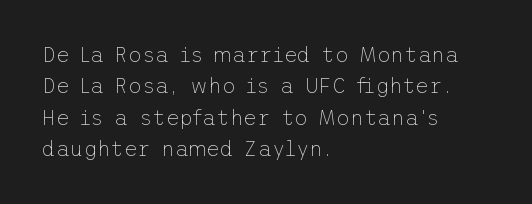
Q: Is the text bold? A: No.
Q: Is the text italic (slanted)? A: No, it is upright.
Q: Is the text underlined? A: No.
Q: How is the paragraph aligned? A: Left-aligned.
Q: Is the spacing between letters normal or unusually wide? A: Normal.
Q: Is the spacing between lines tight, normal or loose? A: Normal.
